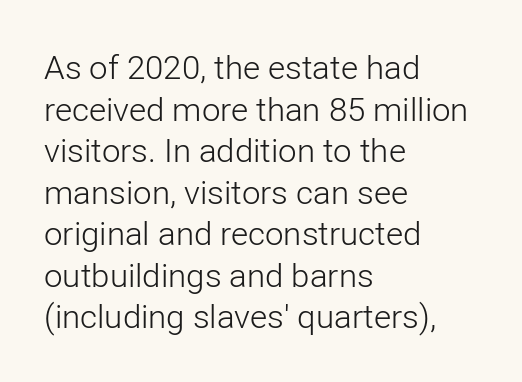
Q: Is the text bold? A: No.
Q: Is the text italic (slanted)? A: No, it is upright.
Q: Is the typeface a serif or a sans-serif typeface? A: Sans-serif.
Q: Is the text underlined? A: No.
Q: How is the paragraph aligned? A: Left-aligned.
Q: Is the spacing between letters normal or unusually wide? A: Normal.
Q: Is the spacing between lines tight, normal or loose? A: Normal.
Q: Width (condensed, normal, or wide)? A: Normal.
Q: Stroke contrast? A: Low.
Q: x-height? A: Medium.
Q: Monospaced? A: No.
